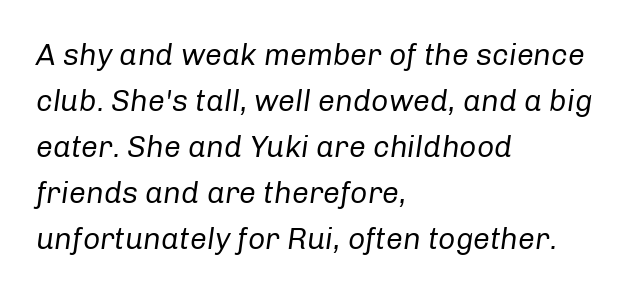
The image shows 30 px regular-weight type, italic (leaning right); set left-aligned, normal line spacing (1.53x), normal letter spacing, not underlined; low stroke contrast and a medium x-height.
